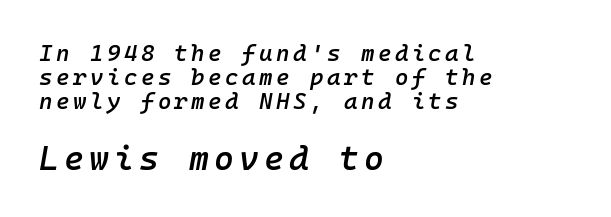
{"italic": "yes", "lean": "right", "slant_degrees": 10, "bold": "semi", "weight": "semibold", "width": "normal", "stroke_contrast": "low", "x_height": "medium", "monospaced": "yes", "underline": "no", "align": "left", "line_spacing": "tight", "line_spacing_ratio": 1.04, "larger_block": "second", "size_ratio": 1.48, "glyph_px": 34}
